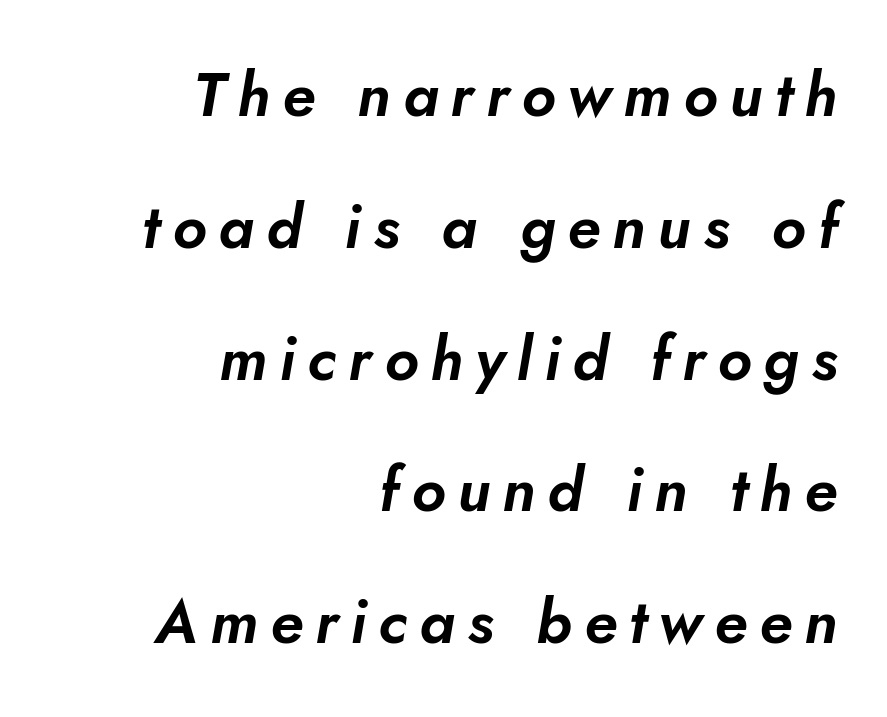
The image shows 61 px text type, italic (leaning right); set right-aligned, loose line spacing (2.16x), unusually wide letter spacing (+0.2 em), not underlined; low stroke contrast and a small x-height.
